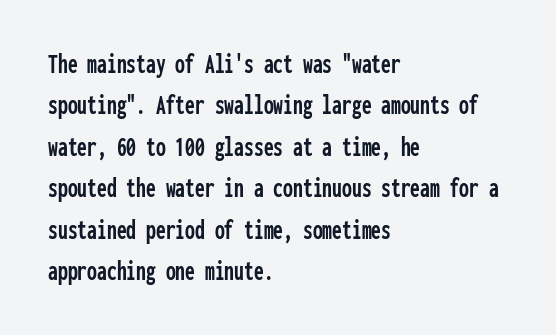
Q: Is the text italic (slanted)? A: No, it is upright.
Q: Is the typeface a serif or a sans-serif typeface? A: Sans-serif.
Q: Is the text underlined? A: No.
Q: How is the paragraph aligned? A: Left-aligned.
Q: Is the spacing between letters normal or unusually wide? A: Normal.
Q: Is the spacing between lines tight, normal or loose? A: Normal.
Q: Width (condensed, normal, or wide)? A: Condensed.
Q: Stroke contrast? A: Low.
Q: x-height? A: Medium.
Q: Monospaced? A: Yes.
